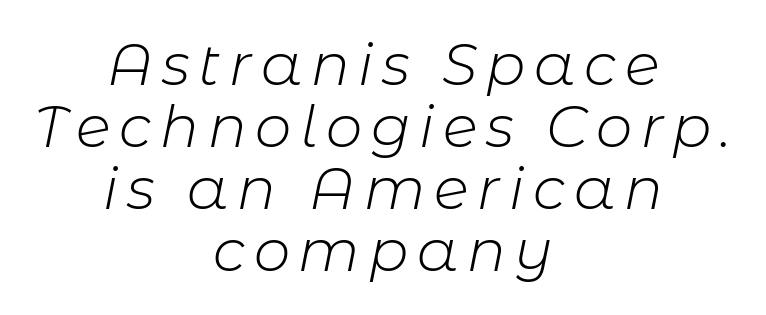
The image shows 58 px light type, italic (leaning right); set centered, tight line spacing (1.07x), not underlined; low stroke contrast and a medium x-height.
